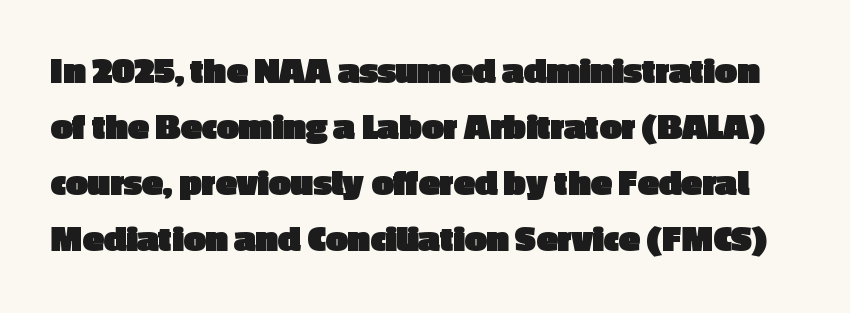
The image shows 39 px heavy sans-serif type, upright; set normal line spacing (1.44x), normal letter spacing, not underlined; a medium x-height.
